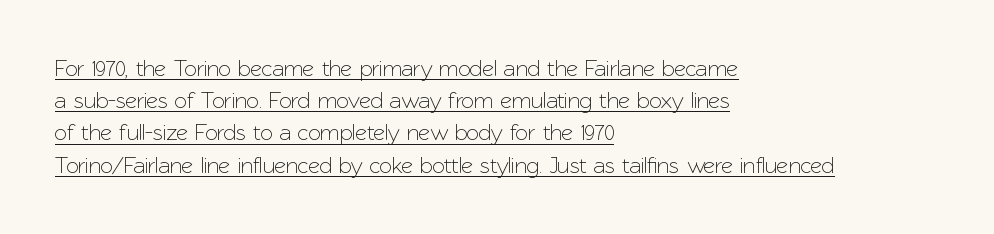
The image shows 23 px text type, upright; set left-aligned, normal line spacing (1.4x), normal letter spacing, underlined.
